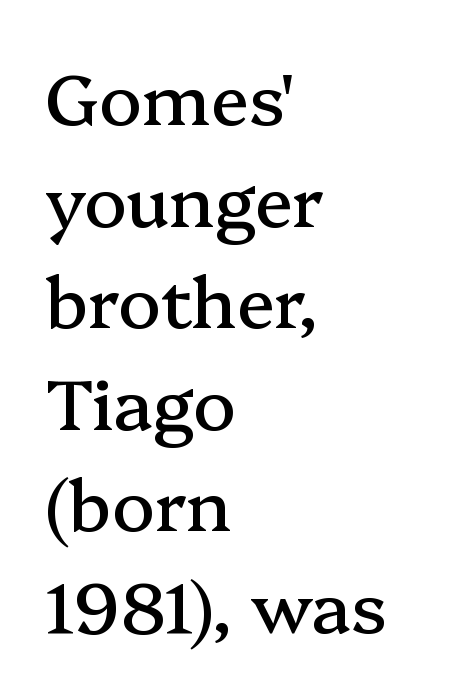
{"serif": "yes", "italic": "no", "width": "normal", "stroke_contrast": "medium", "x_height": "medium", "monospaced": "no", "underline": "no", "align": "left", "line_spacing": "normal", "line_spacing_ratio": 1.43, "letter_spacing": "normal", "letter_spacing_em": 0.0, "glyph_px": 71}
